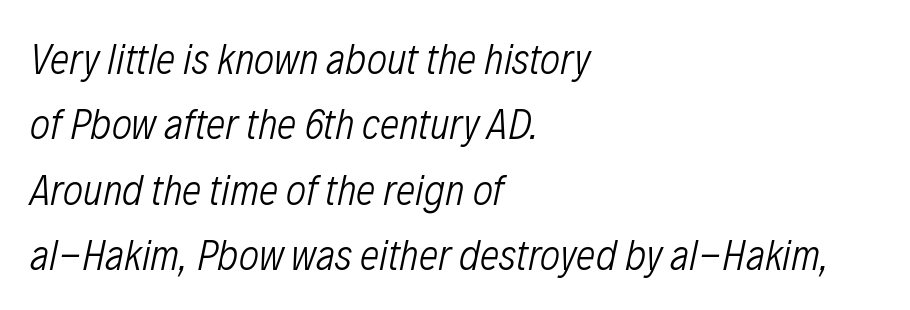
The image shows 43 px light, condensed type, italic (leaning right); set left-aligned, normal line spacing (1.52x), normal letter spacing, not underlined; low stroke contrast and a medium x-height.
